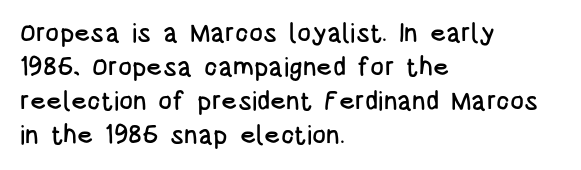
The passage is arranged the way most books set body copy — flush left. This is roman type, the default non-slanted kind. The rows are spaced the way most documents space them. The letterforms sit shoulder to shoulder at normal distance. Honestly, there is no underline to notice here at all.
